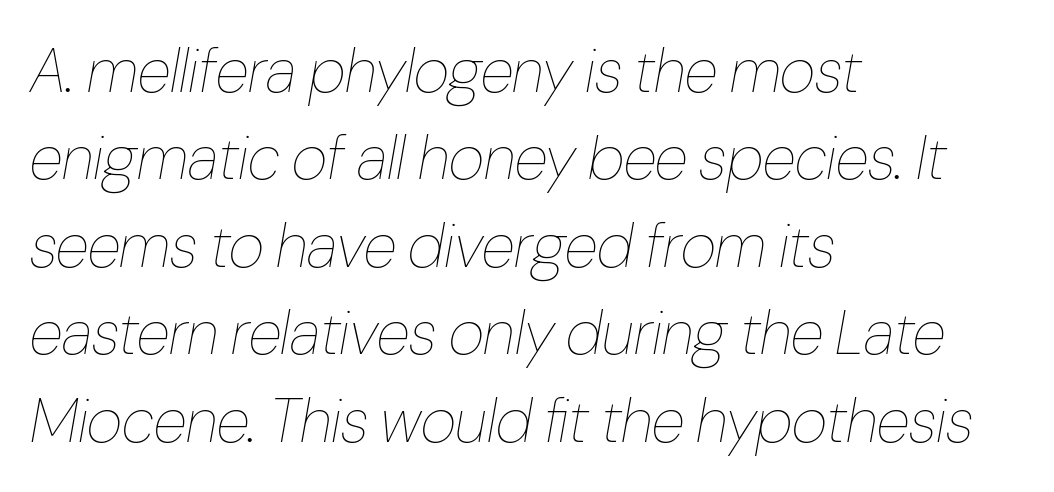
Q: Is the text bold? A: No.
Q: Is the text italic (slanted)? A: Yes, it leans right by about 10 degrees.
Q: Is the text underlined? A: No.
Q: How is the paragraph aligned? A: Left-aligned.
Q: Is the spacing between letters normal or unusually wide? A: Normal.
Q: Is the spacing between lines tight, normal or loose? A: Normal.
Q: Width (condensed, normal, or wide)? A: Condensed.
Q: Stroke contrast? A: Low.
Q: x-height? A: Medium.
Q: Monospaced? A: No.
